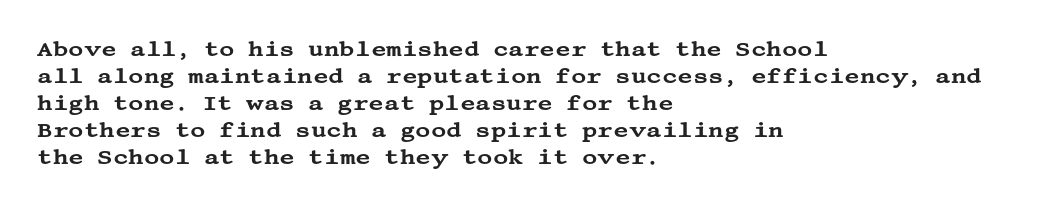
The letters stand straight up with perfectly vertical stems. Tracking here is standard; glyphs follow each other at the usual distance. Whoever set this chose a conventional vertical rhythm. The paragraph has a hard left edge and a soft right edge. Has an underline been added? It has not.
